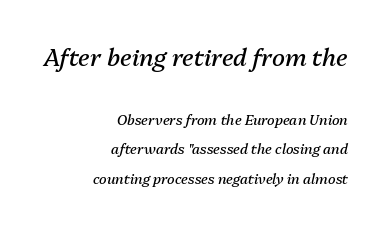
Typeset ragged left — the right edge is the straight one. Notice the wide empty band between every row — that's loose leading. The passage shown has conventional tracking throughout. Scale decreases going downward across the two blocks. The specimen reads as italic at a glance.
